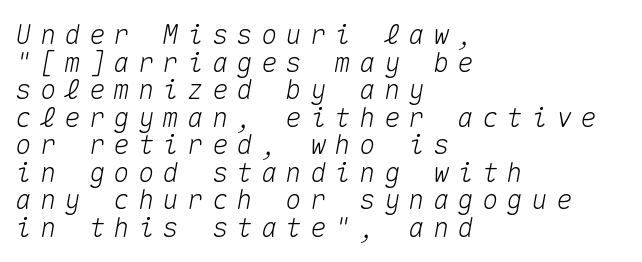
{"italic": "yes", "lean": "right", "slant_degrees": 10, "underline": "no", "align": "left", "line_spacing": "tight", "line_spacing_ratio": 1.02, "letter_spacing": "wide", "letter_spacing_em": 0.31, "glyph_px": 27}
